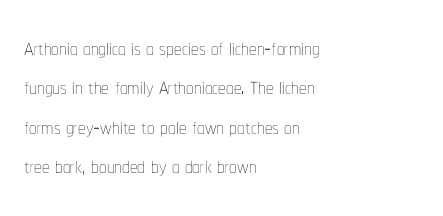
Q: Is the text bold? A: No.
Q: Is the text italic (slanted)? A: No, it is upright.
Q: Is the text underlined? A: No.
Q: How is the paragraph aligned? A: Left-aligned.
Q: Is the spacing between letters normal or unusually wide? A: Normal.
Q: Is the spacing between lines tight, normal or loose? A: Normal.
Q: Width (condensed, normal, or wide)? A: Condensed.
Q: Stroke contrast? A: Low.
Q: x-height? A: Medium.
Q: Monospaced? A: No.
